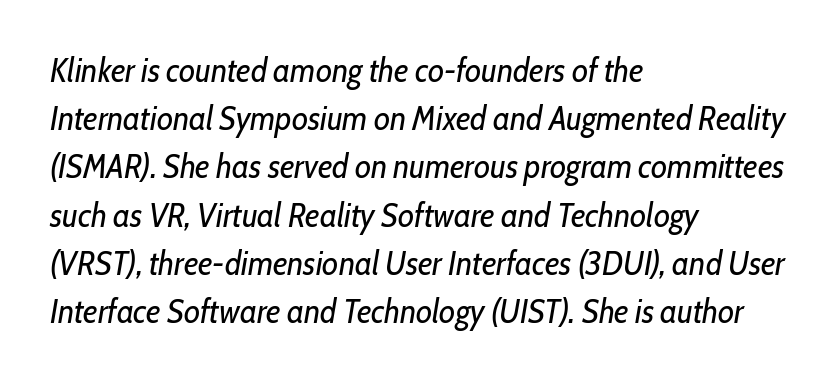
{"italic": "yes", "lean": "right", "slant_degrees": 10, "bold": "no", "weight": "regular", "width": "condensed", "stroke_contrast": "low", "x_height": "medium", "monospaced": "no", "underline": "no", "align": "left", "line_spacing": "normal", "line_spacing_ratio": 1.46, "letter_spacing": "normal", "letter_spacing_em": 0.0, "glyph_px": 33}
